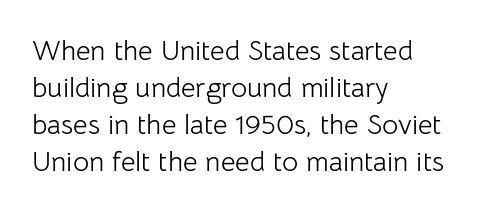
Descenders are the only things crossing below the line. The setting favours the left margin, as ordinary paragraphs usually do. The strokes are not fattened; the text isn't bold. Inter-character spacing is left at the font's built-in metrics.
